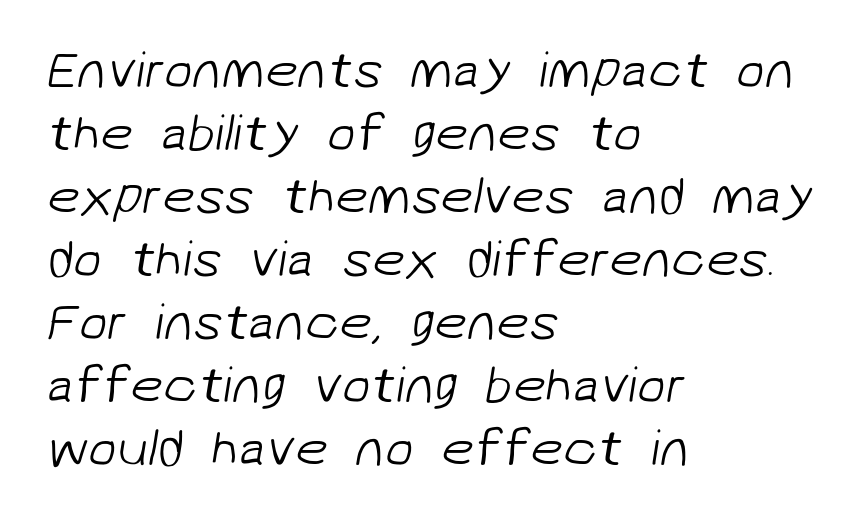
The image shows 52 px light sans-serif type; set left-aligned, line spacing 1.21x, normal letter spacing, not underlined; low stroke contrast and a medium x-height.
